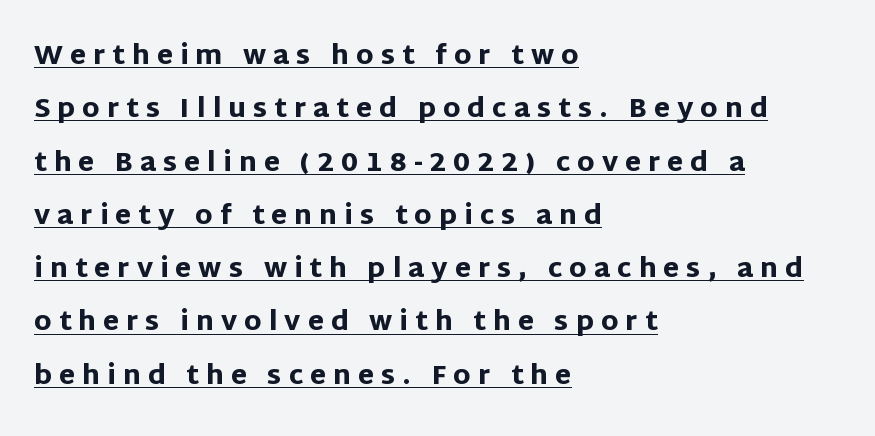
The image shows 26 px bold type, upright; set left-aligned, loose line spacing (2.05x), unusually wide letter spacing (+0.27 em), underlined.
